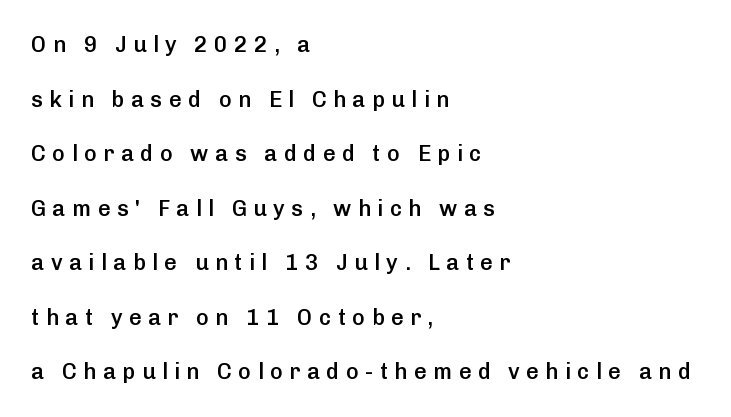
Q: Is the text bold? A: Semi-bold.
Q: Is the text italic (slanted)? A: No, it is upright.
Q: Is the text underlined? A: No.
Q: How is the paragraph aligned? A: Left-aligned.
Q: Is the spacing between letters normal or unusually wide? A: Unusually wide.
Q: Is the spacing between lines tight, normal or loose? A: Loose.
